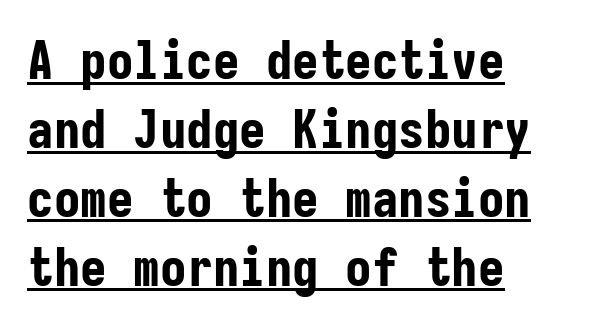
The image shows 53 px bold, condensed sans-serif type, upright, monospaced; set left-aligned, normal line spacing (1.3x), normal letter spacing, underlined; low stroke contrast and a medium x-height.
